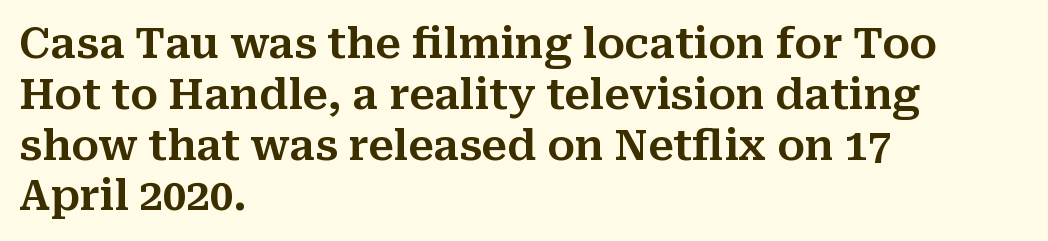
{"serif": "yes", "italic": "no", "width": "normal", "stroke_contrast": "medium", "x_height": "medium", "monospaced": "no", "underline": "no", "align": "left", "line_spacing_ratio": 1.21, "letter_spacing": "normal", "letter_spacing_em": 0.0, "glyph_px": 42}
